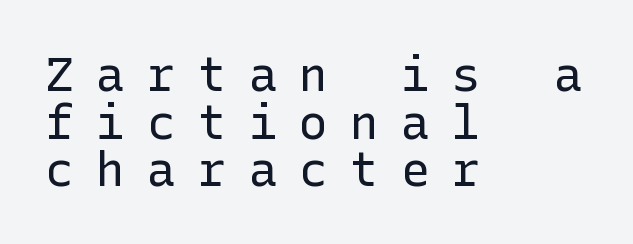
{"serif": "no", "italic": "no", "bold": "no", "weight": "regular", "width": "normal", "stroke_contrast": "low", "x_height": "medium", "underline": "no", "align": "left", "line_spacing": "tight", "line_spacing_ratio": 0.99, "letter_spacing": "wide", "letter_spacing_em": 0.46, "glyph_px": 48}
